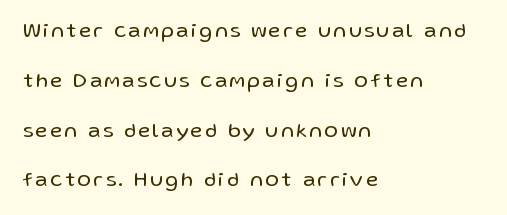
The image shows 21 px text type, upright; set left-aligned, loose line spacing (2.37x), not underlined.
